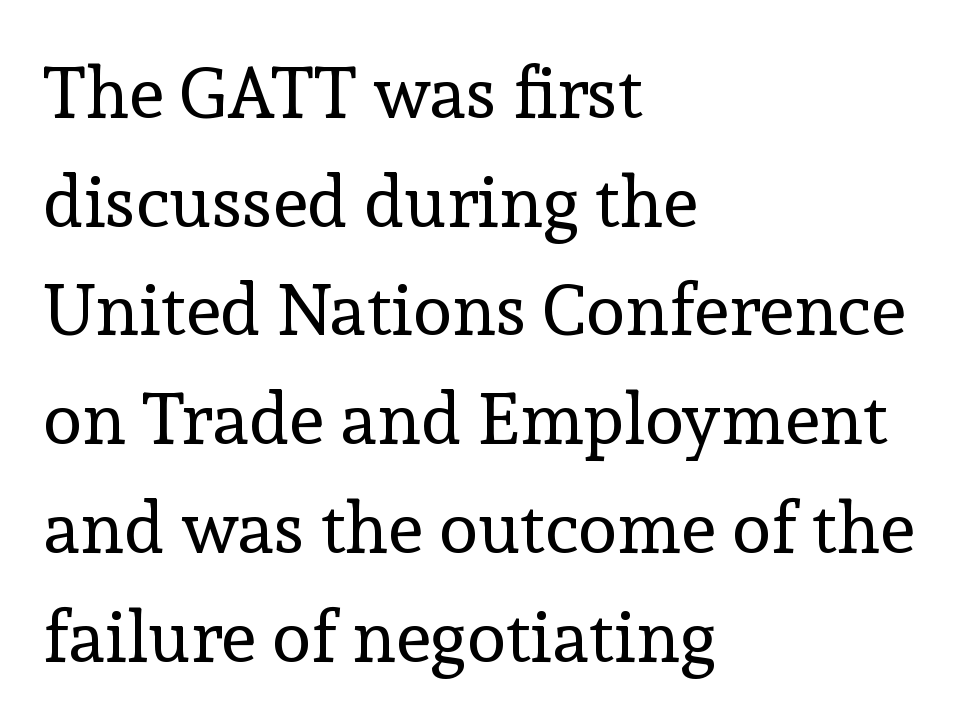
Are there feet on the stems? There are — it's a serif. Note the varied advance widths — an 'i' is clearly narrower than an 'm'. Posture: upright roman. Think standard paragraph weight, or any step lighter than that.
